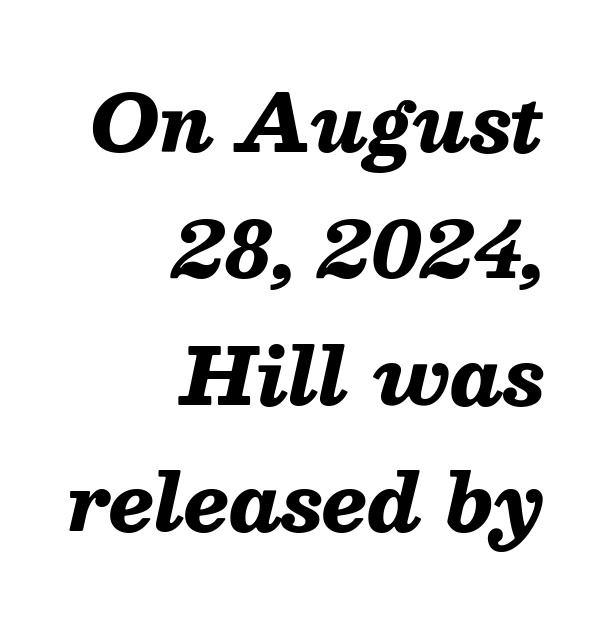
In terms of letterspacing, this is plain default setting. The face used here has a pronounced slope to its letters. Each row of text sits above clean, open space. Vertical spacing — default.
